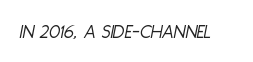
{"italic": "yes", "lean": "right", "slant_degrees": 11, "bold": "no", "underline": "no", "letter_spacing": "normal", "letter_spacing_em": 0.0, "glyph_px": 20}
